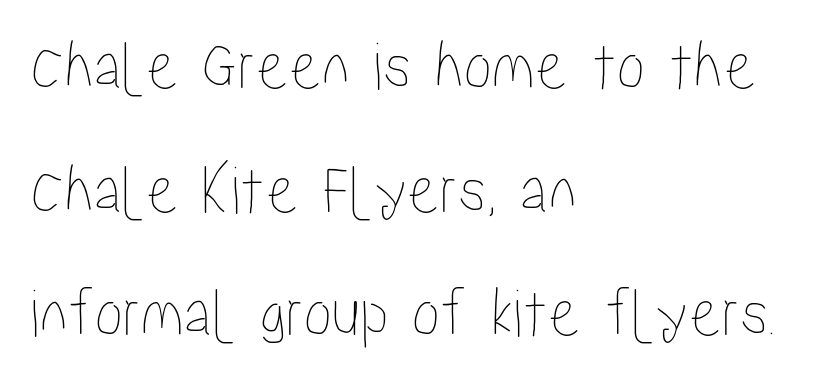
Q: Is the text italic (slanted)? A: No, it is upright.
Q: Is the text underlined? A: No.
Q: How is the paragraph aligned? A: Left-aligned.
Q: Is the spacing between letters normal or unusually wide? A: Normal.
Q: Width (condensed, normal, or wide)? A: Condensed.
Q: Stroke contrast? A: Low.
Q: x-height? A: Medium.
Q: Monospaced? A: No.
